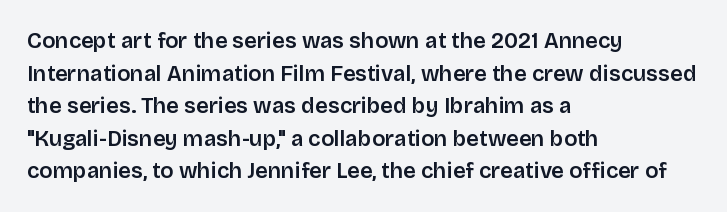
The string is rendered with underlining switched off. Successive baselines arrive at the customary interval. The paragraph shown leans on its left margin. Do the letters lean? They stand straight. The passage shown has conventional tracking throughout.
